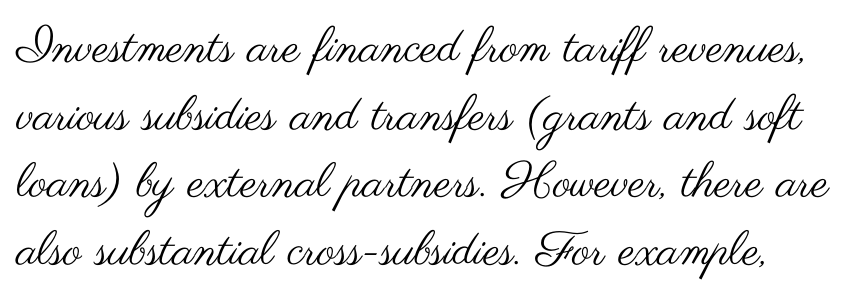
Descenders are the only things crossing below the line. Spacing between characters is what you'd get straight out of the box. The letterforms sit at book weight or below.
